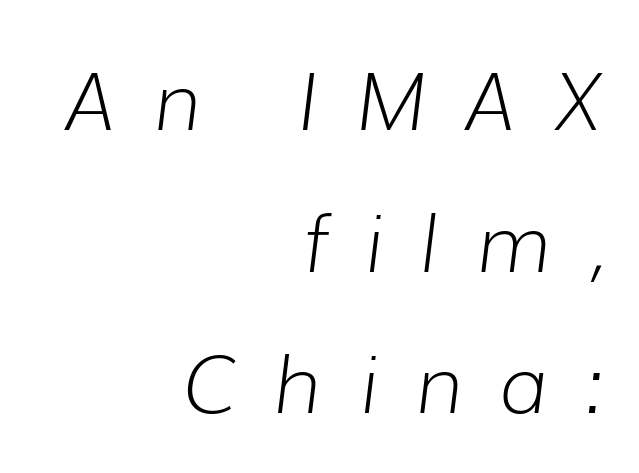
The image shows 80 px light type, italic (leaning right); set right-aligned, line spacing 1.77x, unusually wide letter spacing (+0.45 em), not underlined; low stroke contrast and a medium x-height.
